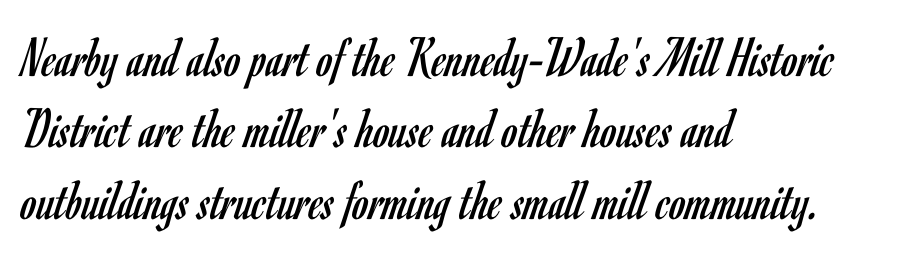
Q: Is the text bold? A: No.
Q: Is the text italic (slanted)? A: Yes.
Q: Is the typeface a serif or a sans-serif typeface? A: Sans-serif.
Q: Is the text underlined? A: No.
Q: How is the paragraph aligned? A: Left-aligned.
Q: Is the spacing between letters normal or unusually wide? A: Normal.
Q: Width (condensed, normal, or wide)? A: Condensed.
Q: Stroke contrast? A: Low.
Q: x-height? A: Small.
Q: Monospaced? A: No.
